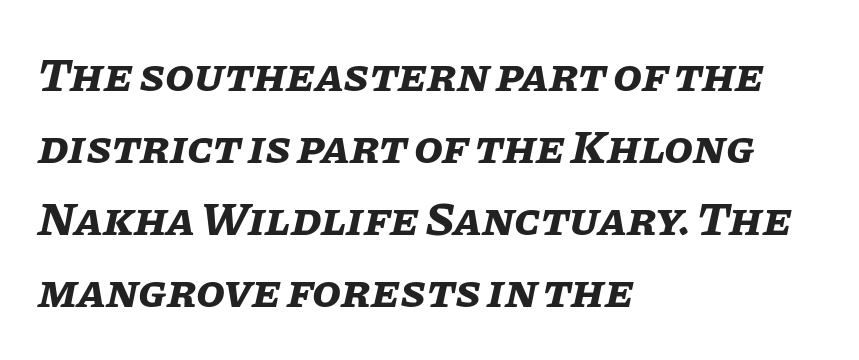
{"italic": "yes", "lean": "right", "slant_degrees": 11, "bold": "yes", "weight": "bold", "width": "normal", "stroke_contrast": "low", "x_height": "large", "monospaced": "no", "underline": "no", "align": "left", "line_spacing": "normal", "line_spacing_ratio": 1.53, "letter_spacing": "normal", "letter_spacing_em": 0.0, "glyph_px": 47}
